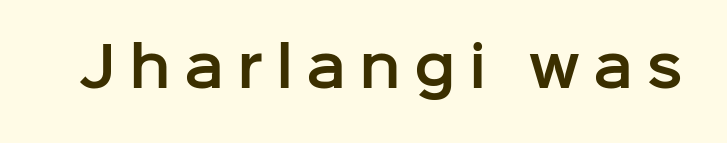
The image shows 54 px sans-serif type, upright; set unusually wide letter spacing (+0.24 em), not underlined; low stroke contrast and a medium x-height.
